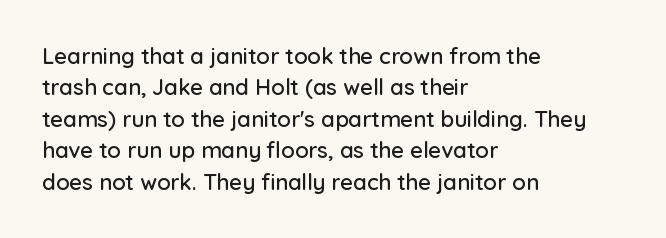
The image shows 22 px text type, upright; set left-aligned, normal line spacing (1.43x), normal letter spacing, not underlined.
